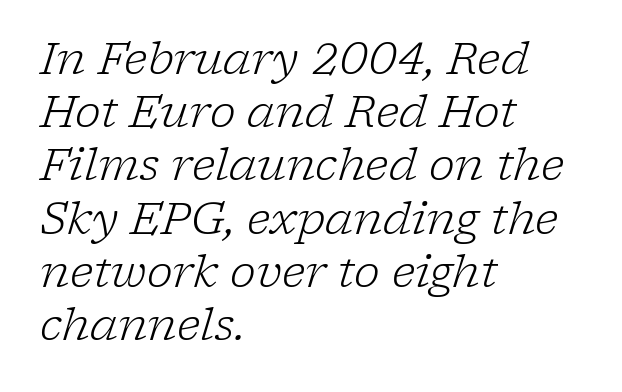
Q: Is the text bold? A: No.
Q: Is the text italic (slanted)? A: Yes, it leans right by about 17 degrees.
Q: Is the typeface a serif or a sans-serif typeface? A: Serif.
Q: Is the text underlined? A: No.
Q: How is the paragraph aligned? A: Left-aligned.
Q: Is the spacing between letters normal or unusually wide? A: Normal.
Q: Width (condensed, normal, or wide)? A: Normal.
Q: Stroke contrast? A: Low.
Q: x-height? A: Medium.
Q: Monospaced? A: No.
